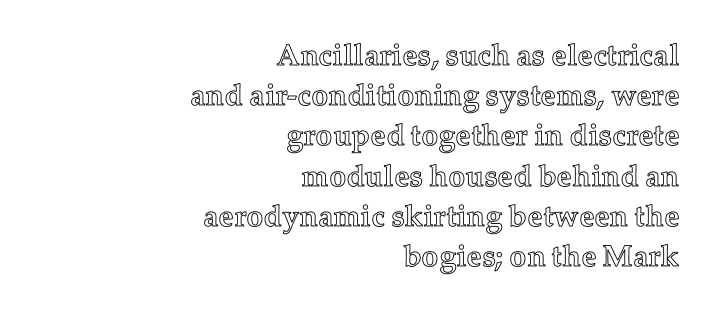
{"italic": "no", "width": "normal", "x_height": "medium", "monospaced": "no", "underline": "no", "align": "right", "line_spacing": "normal", "line_spacing_ratio": 1.34, "letter_spacing": "normal", "letter_spacing_em": 0.0, "glyph_px": 30}
